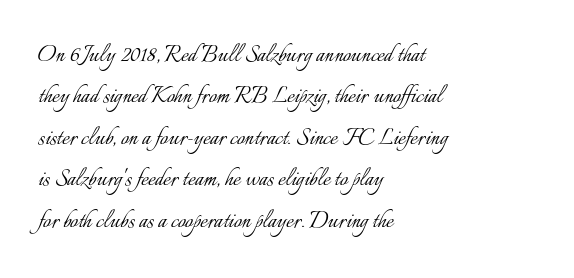
This sample is left-justified, so line endings fall wherever the words run out. Words float on clear page, feet unadorned. Character widths vary here, with narrow letters taking less room than wide ones. Stroke mass is kept to a normal reading level or below.
